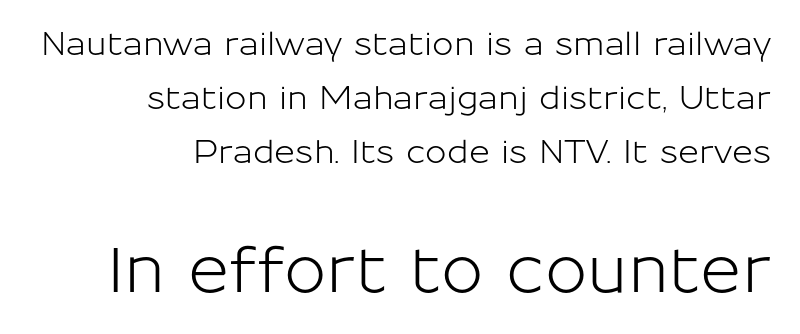
The image shows 63 px sans-serif type, upright; set right-aligned, normal line spacing (1.68x), normal letter spacing, not underlined; the second (bottom) block is 1.97x larger; low stroke contrast and a medium x-height.
